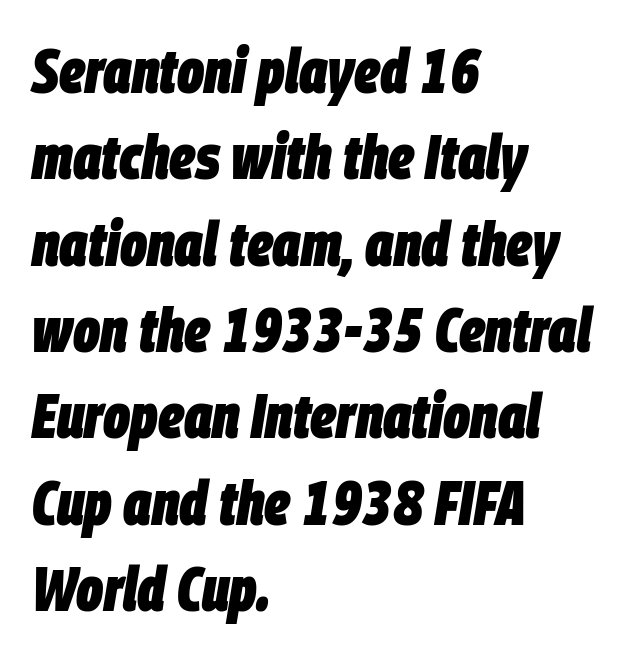
{"italic": "yes", "lean": "right", "slant_degrees": 9, "bold": "yes", "weight": "heavy", "width": "condensed", "stroke_contrast": "low", "x_height": "large", "monospaced": "no", "underline": "no", "align": "left", "line_spacing": "normal", "line_spacing_ratio": 1.37, "letter_spacing": "normal", "letter_spacing_em": 0.0, "glyph_px": 63}
